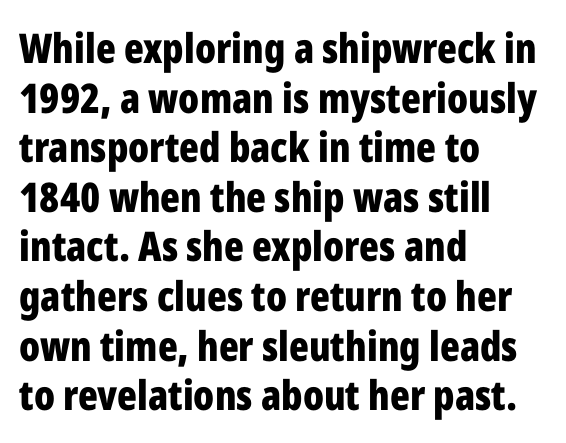
{"serif": "no", "italic": "no", "bold": "yes", "weight": "bold", "width": "condensed", "stroke_contrast": "low", "x_height": "medium", "monospaced": "no", "underline": "no", "align": "left", "line_spacing_ratio": 1.21, "letter_spacing": "normal", "letter_spacing_em": 0.0, "glyph_px": 41}
